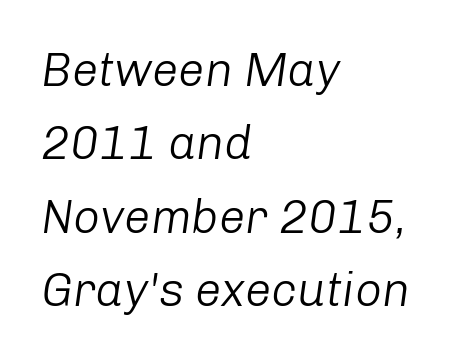
{"italic": "yes", "lean": "right", "slant_degrees": 8, "bold": "no", "weight": "light", "width": "normal", "stroke_contrast": "low", "x_height": "medium", "monospaced": "no", "underline": "no", "align": "left", "line_spacing": "normal", "line_spacing_ratio": 1.56, "letter_spacing": "normal", "letter_spacing_em": 0.0, "glyph_px": 47}
